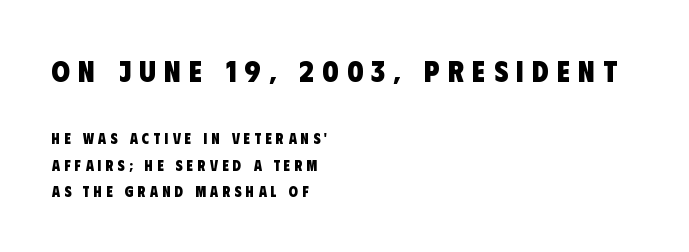
The image shows 30 px heavy, condensed sans-serif type; set left-aligned, line spacing 1.77x, unusually wide letter spacing (+0.28 em), not underlined; the first (top) block is 2.0x larger; low stroke contrast and a large x-height.
